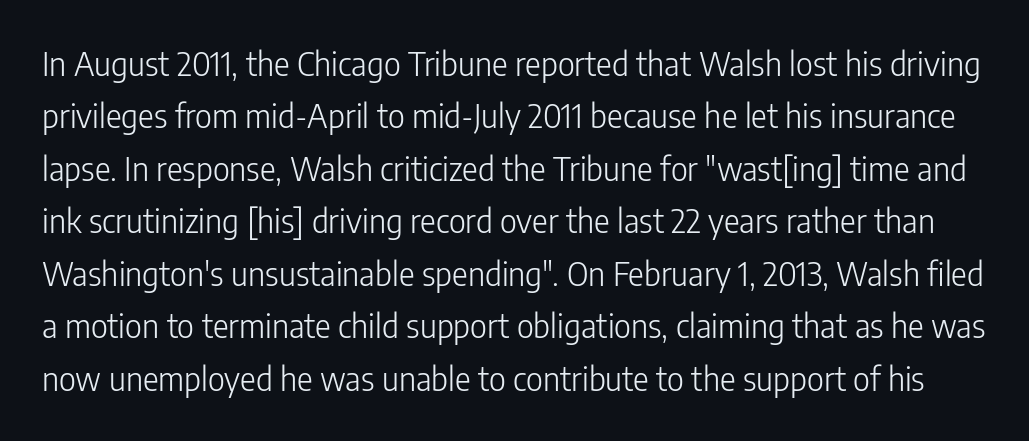
Q: Is the text bold? A: No.
Q: Is the text italic (slanted)? A: No, it is upright.
Q: Is the typeface a serif or a sans-serif typeface? A: Sans-serif.
Q: Is the text underlined? A: No.
Q: Is the spacing between letters normal or unusually wide? A: Normal.
Q: Is the spacing between lines tight, normal or loose? A: Normal.
Q: Width (condensed, normal, or wide)? A: Condensed.
Q: Stroke contrast? A: Low.
Q: x-height? A: Medium.
Q: Monospaced? A: No.
